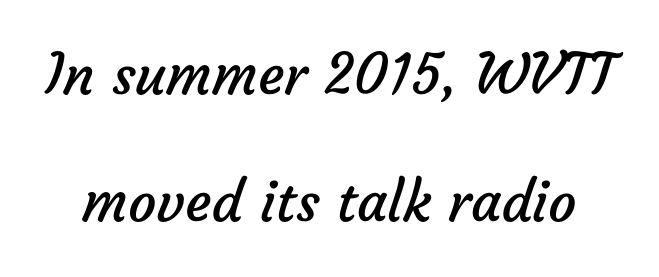
The image shows 56 px regular-weight sans-serif type; set loose line spacing (2.27x), normal letter spacing, not underlined; low stroke contrast and a medium x-height.
